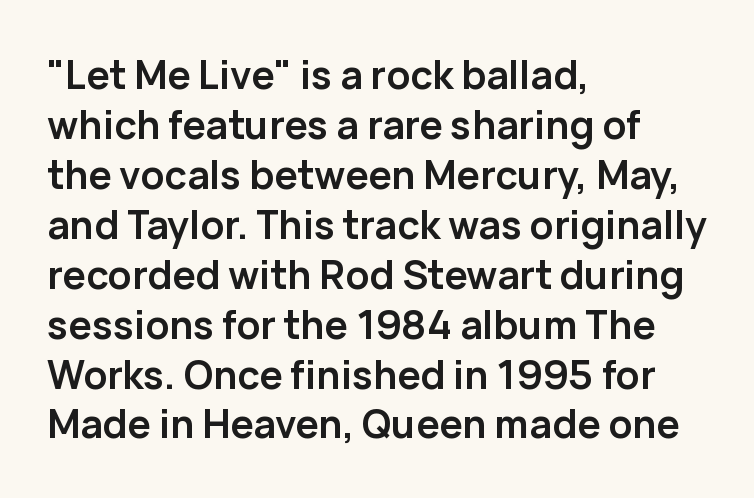
The type is set solid horizontally, with unmodified tracking. Do the characters align in a grid? No, the font is proportional. Descender tails drop into unmarked territory. Posture: upright roman. Which margin do the lines hug? The left one — the right edge is uneven. The passage shown stacks its lines at a standard gap.
